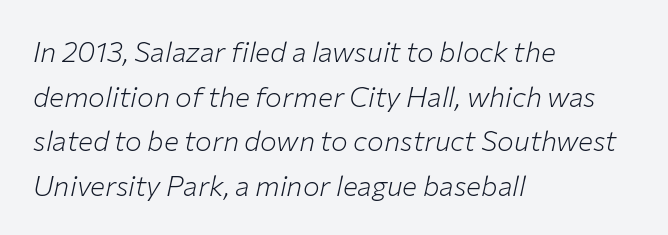
The passage shown has conventional tracking throughout. Beneath every word, the page is bare. The face used here is proportionally spaced, like ordinary book or web type. Is there much room between lines? A standard amount, neither cramped nor airy.
